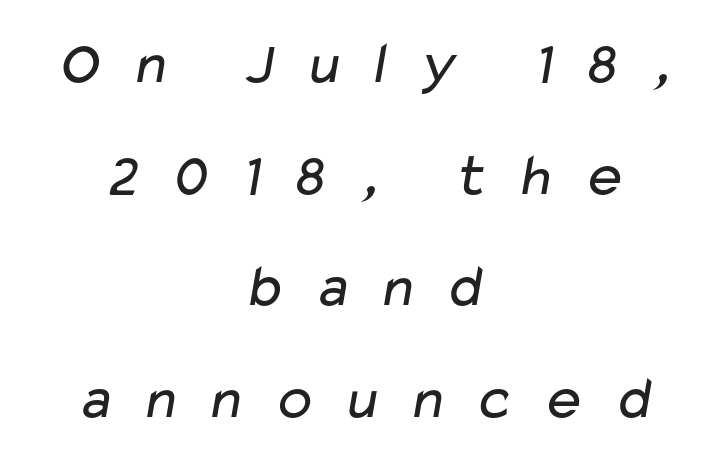
The image shows 60 px regular-weight, wide sans-serif type; set centered, line spacing 1.86x, unusually wide letter spacing (+0.42 em), not underlined; low stroke contrast and a medium x-height.
